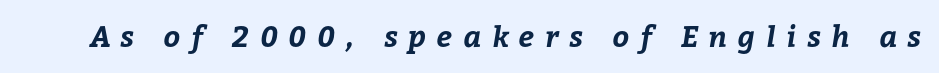
Do the characters align in a grid? No, the font is proportional. The font is running at its bold setting. The horizontal fit of the characters is loose and conspicuously gappy. Quick note: underline off.
